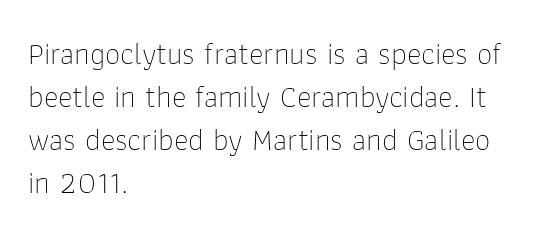
Q: Is the text bold? A: No.
Q: Is the text italic (slanted)? A: No, it is upright.
Q: Is the typeface a serif or a sans-serif typeface? A: Sans-serif.
Q: Is the text underlined? A: No.
Q: How is the paragraph aligned? A: Left-aligned.
Q: Is the spacing between letters normal or unusually wide? A: Normal.
Q: Is the spacing between lines tight, normal or loose? A: Normal.
Q: Width (condensed, normal, or wide)? A: Normal.
Q: Stroke contrast? A: Low.
Q: x-height? A: Medium.
Q: Monospaced? A: No.
